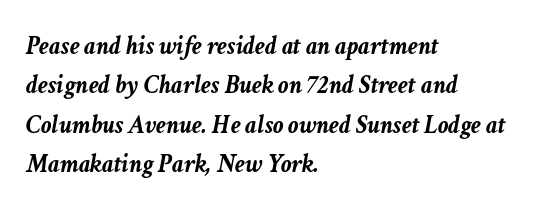
Tracking value appears to be zero — textbook default spacing. Check under the words: just untouched page. Interline gaps are of average width in this sample. Line starts are locked; line ends wander. A full-strength bold gives these letters their thick strokes.
